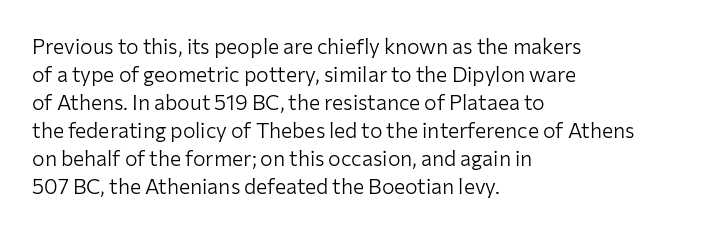
Q: Is the text bold? A: No.
Q: Is the text italic (slanted)? A: No, it is upright.
Q: Is the text underlined? A: No.
Q: How is the paragraph aligned? A: Left-aligned.
Q: Is the spacing between letters normal or unusually wide? A: Normal.
Q: Is the spacing between lines tight, normal or loose? A: Normal.
